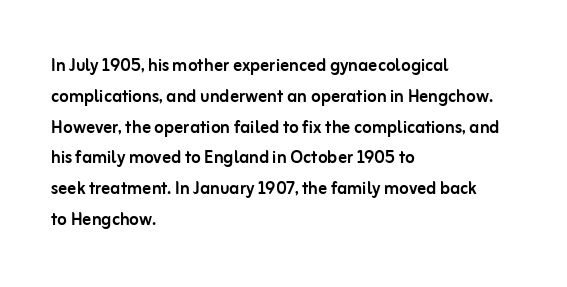
A classic flush-left, rag-right setting is used for this passage. Rendered with straight, roman letterforms. The rendering uses a moderate line-height, typical for paragraphs. In terms of letterspacing, this is plain default setting.
